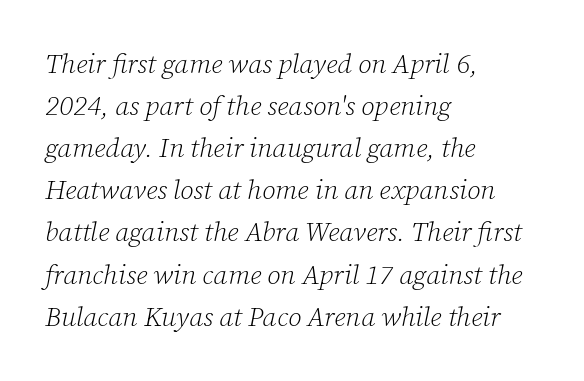
Q: Is the text bold? A: No.
Q: Is the text italic (slanted)? A: Yes, it leans right by about 12 degrees.
Q: Is the text underlined? A: No.
Q: How is the paragraph aligned? A: Left-aligned.
Q: Is the spacing between letters normal or unusually wide? A: Normal.
Q: Is the spacing between lines tight, normal or loose? A: Normal.
